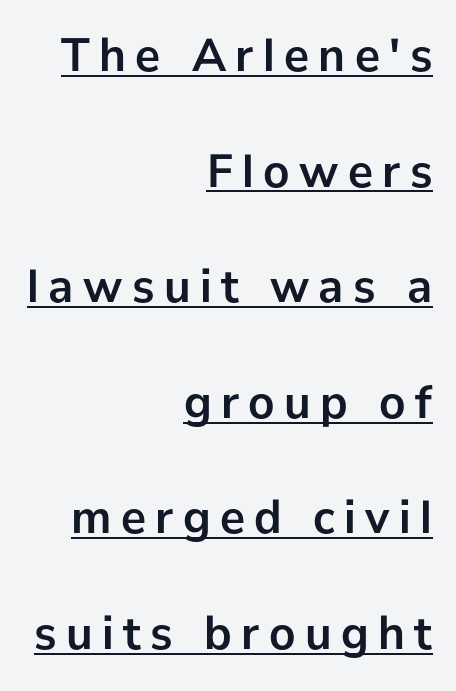
The image shows 47 px semibold sans-serif type, upright; set right-aligned, loose line spacing (2.46x), unusually wide letter spacing (+0.2 em), underlined; low stroke contrast and a medium x-height.
